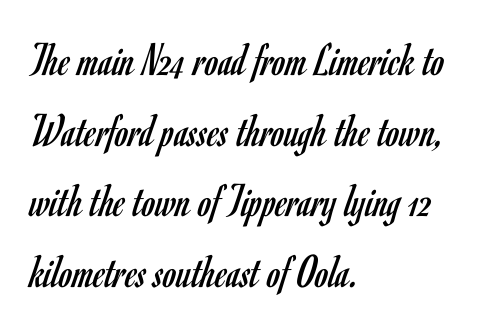
Q: Is the text bold? A: No.
Q: Is the text italic (slanted)? A: Yes.
Q: Is the typeface a serif or a sans-serif typeface? A: Sans-serif.
Q: Is the text underlined? A: No.
Q: How is the paragraph aligned? A: Left-aligned.
Q: Is the spacing between letters normal or unusually wide? A: Normal.
Q: Is the spacing between lines tight, normal or loose? A: Normal.
Q: Width (condensed, normal, or wide)? A: Condensed.
Q: Stroke contrast? A: Low.
Q: x-height? A: Small.
Q: Monospaced? A: No.
